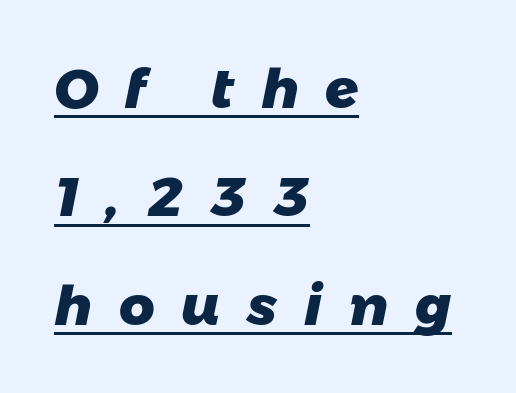
Someone cranked the tracking dial way up on this one. A baseline rule has been typeset under these characters. The block of text is sparse from top to bottom, with ample space between rows. The sample has been set heavy, in full bold. Looks like regular typesetting: each glyph gets only the width it needs.
